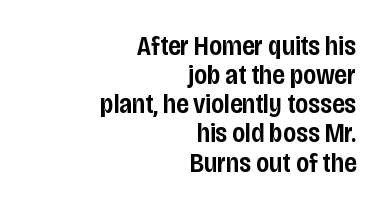
The strip under each line holds only bare page. Words appear dense and cohesive because spacing is normal. Is there much room between lines? No — they nearly touch. Bold? Not quite — semibold, heavier than regular but stopping short. A flush-right, rag-left setting is used for this passage.
